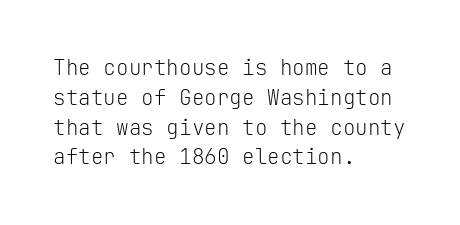
{"italic": "no", "bold": "no", "underline": "no", "align": "left", "line_spacing": "normal", "line_spacing_ratio": 1.42, "letter_spacing": "normal", "letter_spacing_em": 0.0, "glyph_px": 21}
